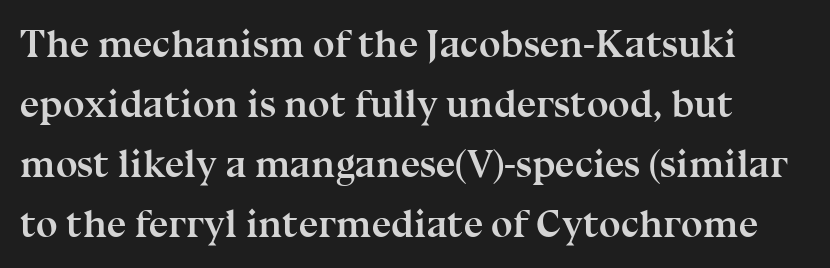
Q: Is the text bold? A: Yes.
Q: Is the text italic (slanted)? A: No, it is upright.
Q: Is the typeface a serif or a sans-serif typeface? A: Serif.
Q: Is the text underlined? A: No.
Q: Is the spacing between letters normal or unusually wide? A: Normal.
Q: Is the spacing between lines tight, normal or loose? A: Normal.
Q: Width (condensed, normal, or wide)? A: Normal.
Q: Stroke contrast? A: Medium.
Q: x-height? A: Medium.
Q: Monospaced? A: No.
